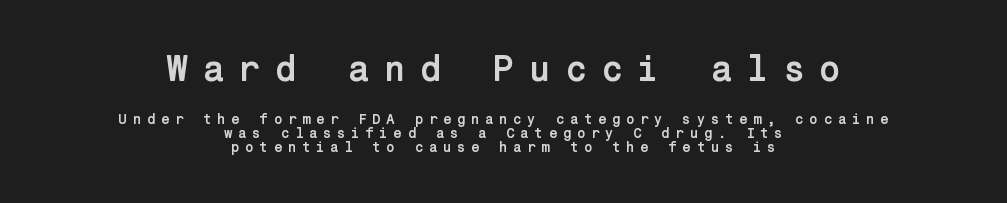
{"serif": "no", "italic": "no", "bold": "yes", "weight": "semibold", "width": "normal", "stroke_contrast": "low", "x_height": "medium", "underline": "no", "align": "center", "line_spacing": "tight", "line_spacing_ratio": 0.99, "letter_spacing": "wide", "letter_spacing_em": 0.39, "larger_block": "first", "size_ratio": 2.57, "glyph_px": 36}
